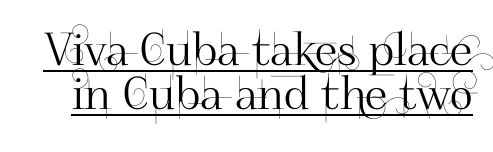
The image shows 45 px sans-serif type, upright; set tight line spacing (0.98x), normal letter spacing, underlined; high stroke contrast and a small x-height.
